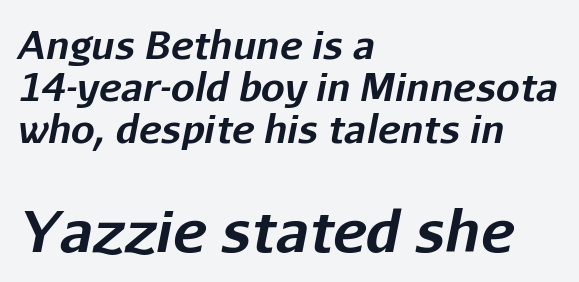
The image shows 57 px bold type, italic (leaning right); set left-aligned, tight line spacing (1.11x), normal letter spacing, not underlined; the second (bottom) block is 1.5x larger; low stroke contrast and a medium x-height.
